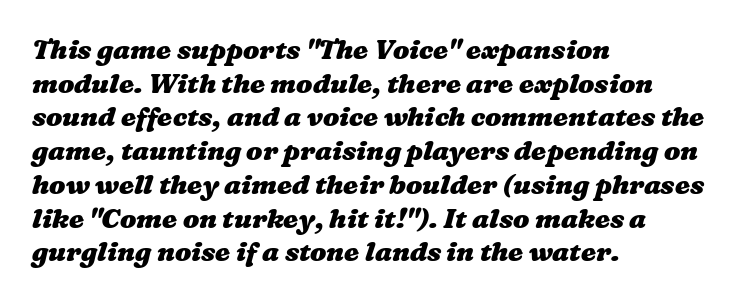
{"bold": "yes", "underline": "no", "align": "left", "line_spacing": "normal", "line_spacing_ratio": 1.25, "letter_spacing": "normal", "letter_spacing_em": 0.0, "glyph_px": 27}
